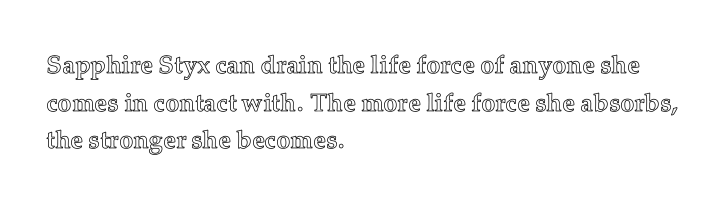
Q: Is the text italic (slanted)? A: No, it is upright.
Q: Is the text underlined? A: No.
Q: How is the paragraph aligned? A: Left-aligned.
Q: Is the spacing between letters normal or unusually wide? A: Normal.
Q: Is the spacing between lines tight, normal or loose? A: Normal.
